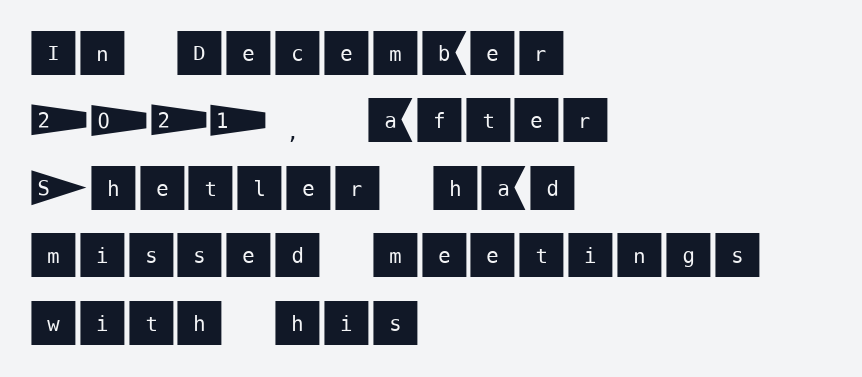
{"serif": "no", "italic": "no", "width": "normal", "stroke_contrast": "medium", "x_height": "large", "underline": "no", "align": "left", "line_spacing": "normal", "line_spacing_ratio": 1.35, "letter_spacing": "normal", "letter_spacing_em": 0.0, "glyph_px": 50}
